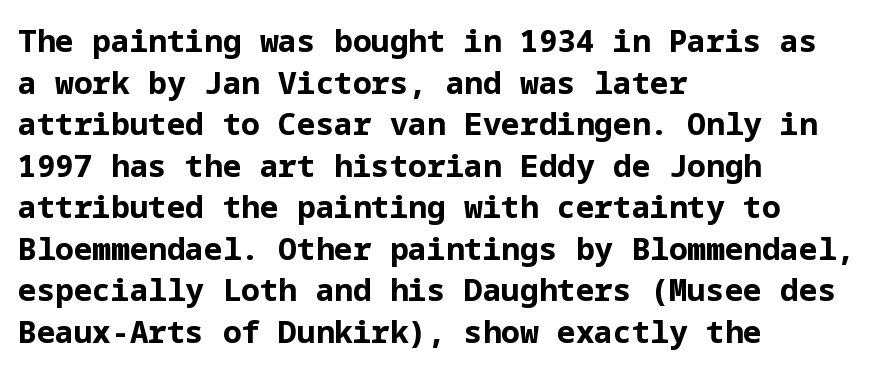
{"serif": "no", "italic": "no", "bold": "yes", "weight": "bold", "width": "normal", "stroke_contrast": "low", "x_height": "medium", "underline": "no", "align": "left", "line_spacing": "normal", "line_spacing_ratio": 1.34, "letter_spacing": "normal", "letter_spacing_em": 0.0, "glyph_px": 31}
